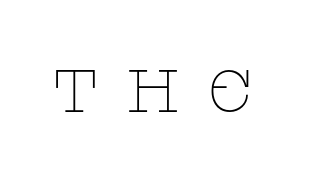
The image shows 60 px thin, wide serif type, upright; set unusually wide letter spacing (+0.44 em), not underlined; low stroke contrast and a large x-height.
